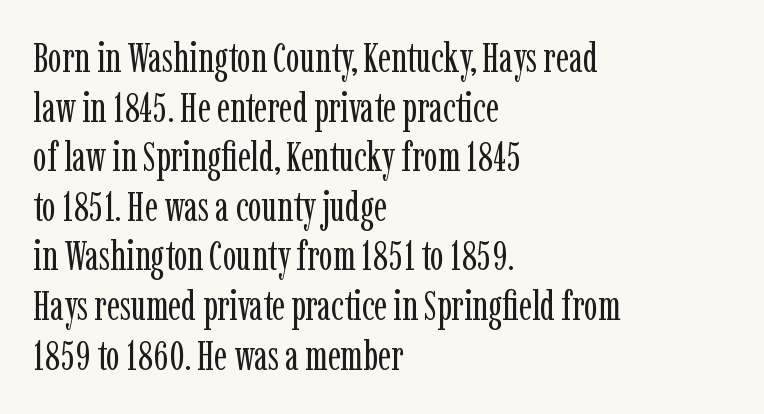
{"serif": "yes", "italic": "no", "bold": "no", "weight": "regular", "width": "condensed", "stroke_contrast": "low", "x_height": "medium", "monospaced": "no", "underline": "no", "align": "left", "line_spacing_ratio": 1.21, "letter_spacing": "normal", "letter_spacing_em": 0.0, "glyph_px": 41}
